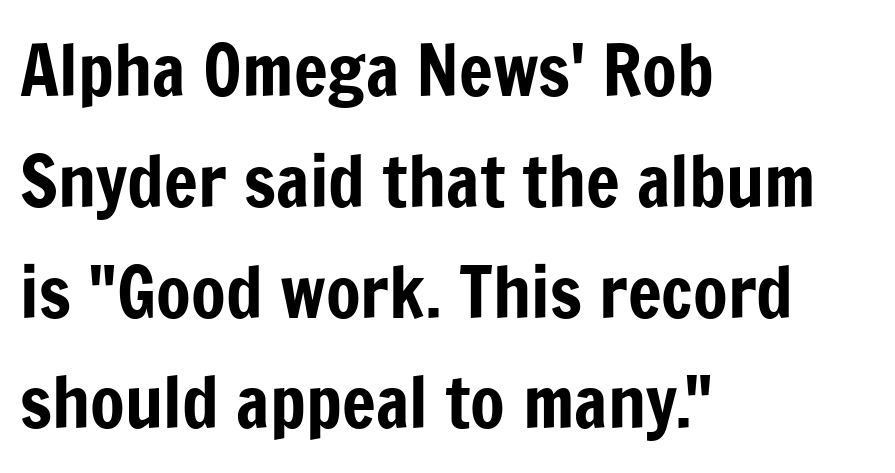
Letters rest on an invisible, unmarked baseline. Rows of type keep a routine distance in the vertical direction. Every character sits straight up, as roman type does. How are the letters spaced? Ordinarily, with no added tracking. What kind of face is this? One without serifs — a sans.
